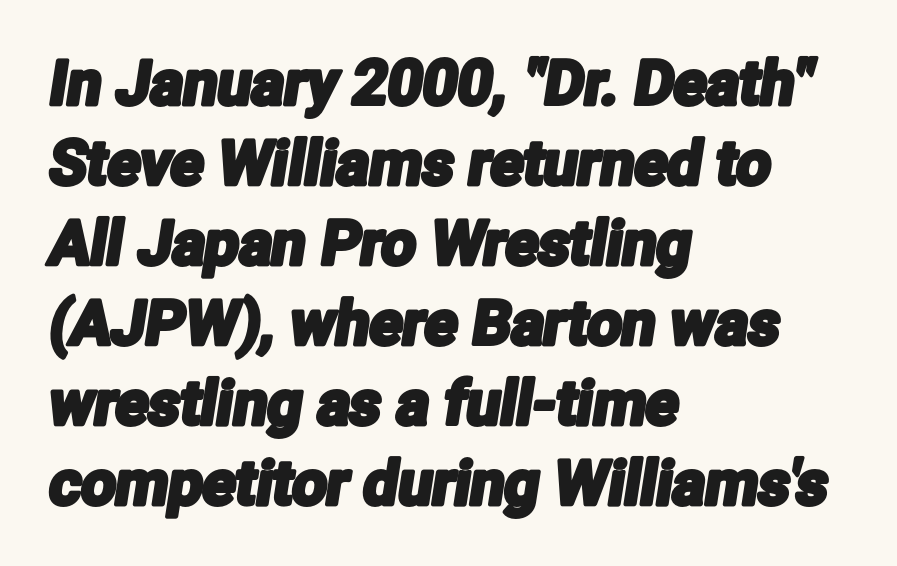
The image shows 61 px condensed sans-serif type; set left-aligned, normal line spacing (1.31x), normal letter spacing, not underlined; low stroke contrast and a medium x-height.
